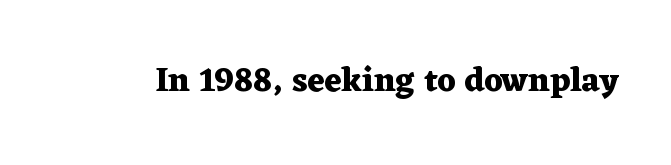
Is this a sans? No — the strokes have serifs. Designer's note — italics off, roman on. Do the characters align in a grid? No, the font is proportional. The passage shown is not underscored anywhere. The sample has been set heavy, in full bold.
